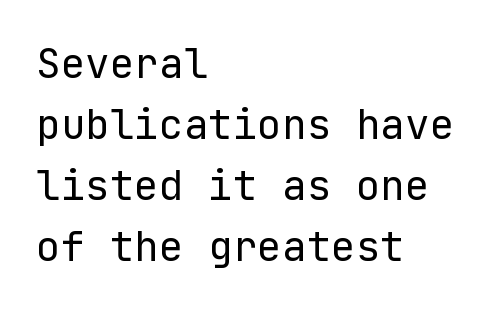
Q: Is the text bold? A: No.
Q: Is the text italic (slanted)? A: No, it is upright.
Q: Is the typeface a serif or a sans-serif typeface? A: Sans-serif.
Q: Is the text underlined? A: No.
Q: How is the paragraph aligned? A: Left-aligned.
Q: Is the spacing between letters normal or unusually wide? A: Normal.
Q: Is the spacing between lines tight, normal or loose? A: Normal.
Q: Width (condensed, normal, or wide)? A: Normal.
Q: Stroke contrast? A: Low.
Q: x-height? A: Medium.
